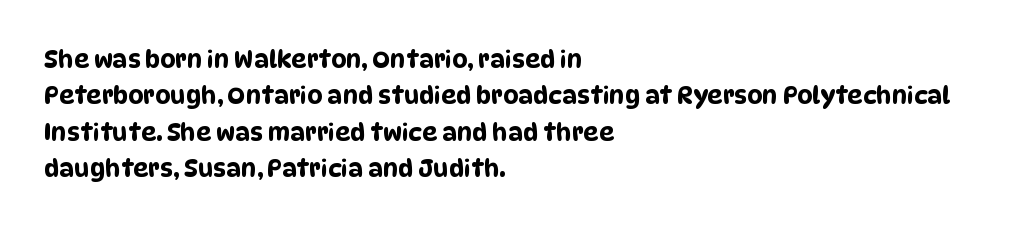
{"underline": "no", "align": "left", "line_spacing": "normal", "line_spacing_ratio": 1.52, "letter_spacing": "normal", "letter_spacing_em": 0.0, "glyph_px": 24}
